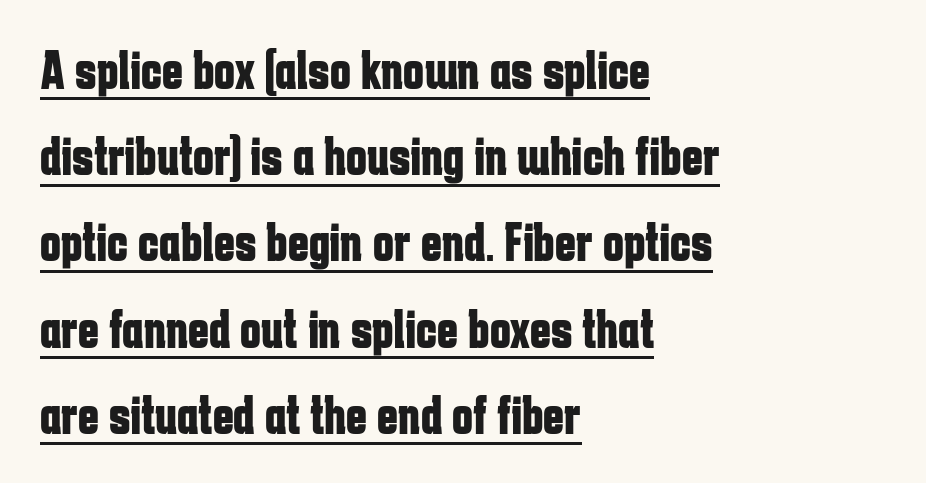
Q: Is the text bold? A: Yes.
Q: Is the text italic (slanted)? A: No, it is upright.
Q: Is the typeface a serif or a sans-serif typeface? A: Sans-serif.
Q: Is the text underlined? A: Yes.
Q: How is the paragraph aligned? A: Left-aligned.
Q: Is the spacing between letters normal or unusually wide? A: Normal.
Q: Is the spacing between lines tight, normal or loose? A: Normal.
Q: Width (condensed, normal, or wide)? A: Condensed.
Q: Stroke contrast? A: Low.
Q: x-height? A: Medium.
Q: Monospaced? A: No.
